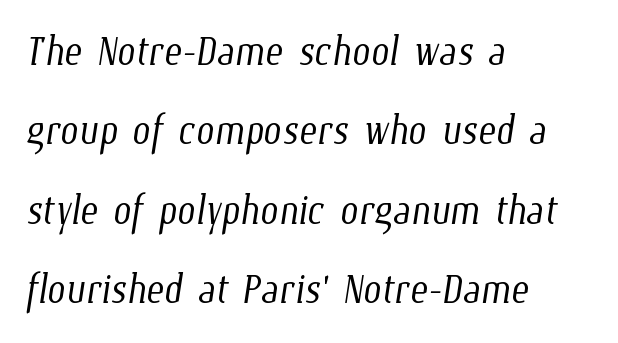
The ragged edge is on the right, which tells us the setting is flush left. This rendering features lettering with no underline. The weight would be labelled regular, book, light, or lighter still. The face used here is proportionally spaced, like ordinary book or web type. These lines sit exactly where default settings would place them.
